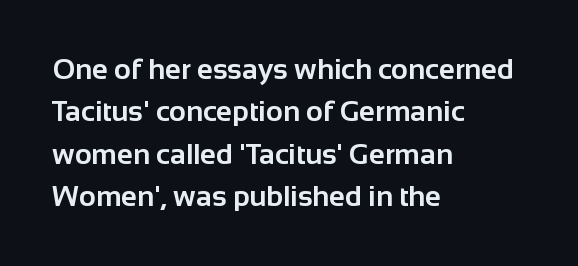
Q: Is the text bold? A: Yes.
Q: Is the text italic (slanted)? A: No, it is upright.
Q: Is the typeface a serif or a sans-serif typeface? A: Sans-serif.
Q: Is the text underlined? A: No.
Q: How is the paragraph aligned? A: Left-aligned.
Q: Is the spacing between letters normal or unusually wide? A: Normal.
Q: Is the spacing between lines tight, normal or loose? A: Normal.
Q: Width (condensed, normal, or wide)? A: Normal.
Q: Stroke contrast? A: Low.
Q: x-height? A: Medium.
Q: Monospaced? A: No.
